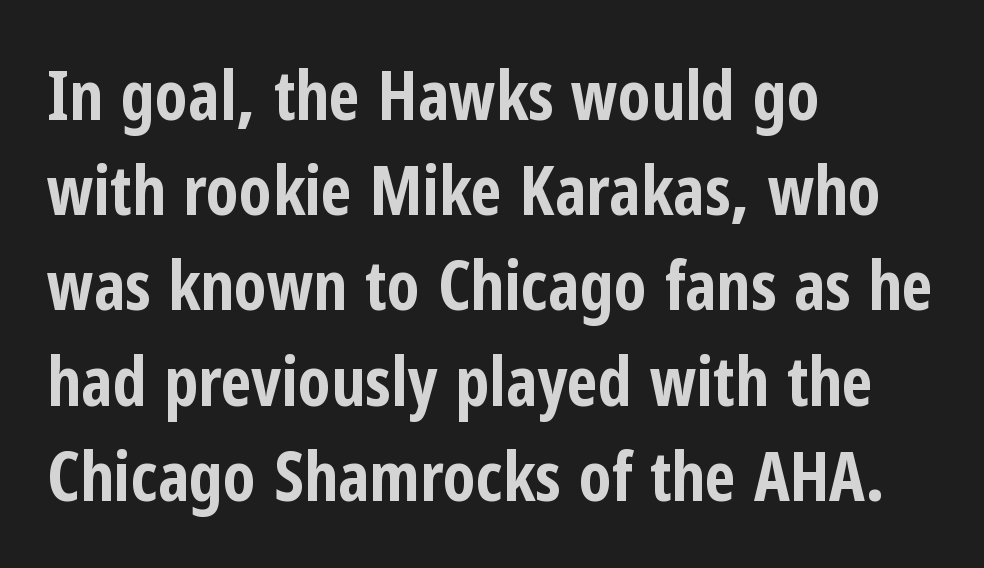
Nope, not italic — everything's standing straight. Descender tails drop into unmarked territory. Character widths vary here, with narrow letters taking less room than wide ones. A normal amount of white space separates one row of letters from the next. Letter spacing: default.
